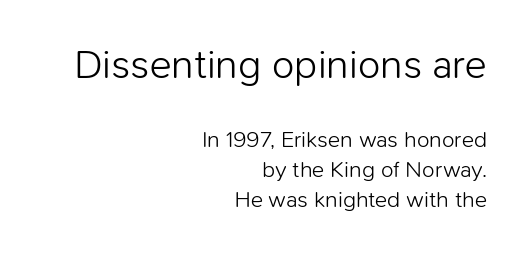
The image shows 41 px light sans-serif type, upright; set right-aligned, normal line spacing (1.3x), normal letter spacing, not underlined; the first (top) block is 1.78x larger; low stroke contrast and a medium x-height.
